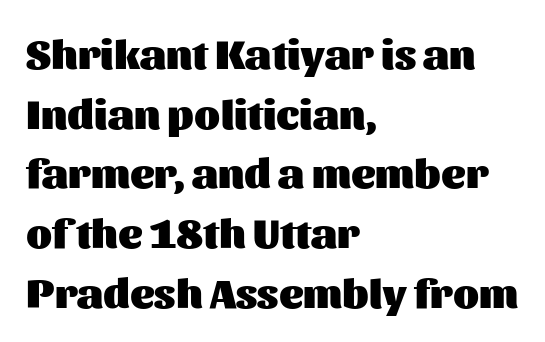
{"serif": "no", "italic": "no", "bold": "yes", "weight": "heavy", "width": "normal", "stroke_contrast": "medium", "x_height": "medium", "monospaced": "no", "underline": "no", "align": "left", "line_spacing": "normal", "line_spacing_ratio": 1.42, "letter_spacing": "normal", "letter_spacing_em": 0.0, "glyph_px": 42}
